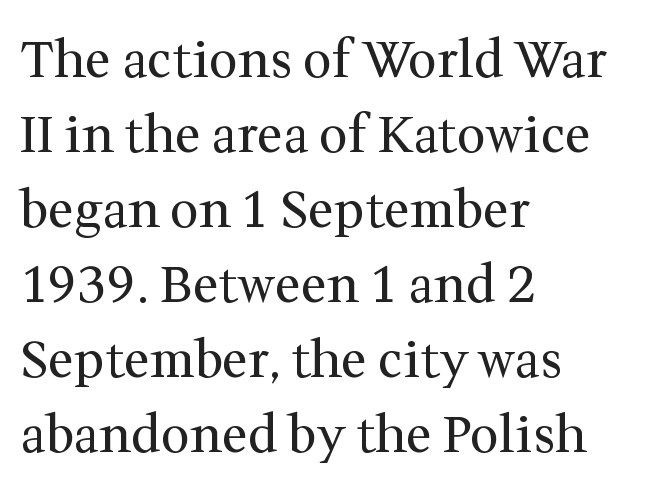
The image shows 51 px regular-weight serif type, upright; set left-aligned, normal line spacing (1.47x), normal letter spacing, not underlined; medium stroke contrast and a medium x-height.
